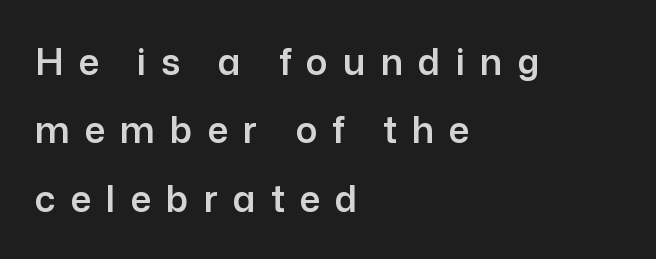
The space directly below the letters is spotless. There is plenty of visible air inserted between adjacent glyphs. Here the designer chose a conventional face with non-uniform glyph widths. Leading is clearly above the norm, producing a sparse column.
